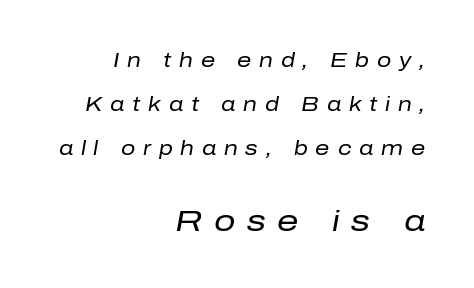
Q: Is the text bold? A: No.
Q: Is the text italic (slanted)? A: Yes, it leans right by about 10 degrees.
Q: Is the text underlined? A: No.
Q: How is the paragraph aligned? A: Right-aligned.
Q: Is the spacing between letters normal or unusually wide? A: Unusually wide.
Q: Is the spacing between lines tight, normal or loose? A: Loose.
Q: Which block of text is set in a larger size, the first (top) or the second (bottom)? A: The second (bottom) one.
Q: Width (condensed, normal, or wide)? A: Normal.
Q: Stroke contrast? A: Low.
Q: x-height? A: Medium.
Q: Monospaced? A: No.
